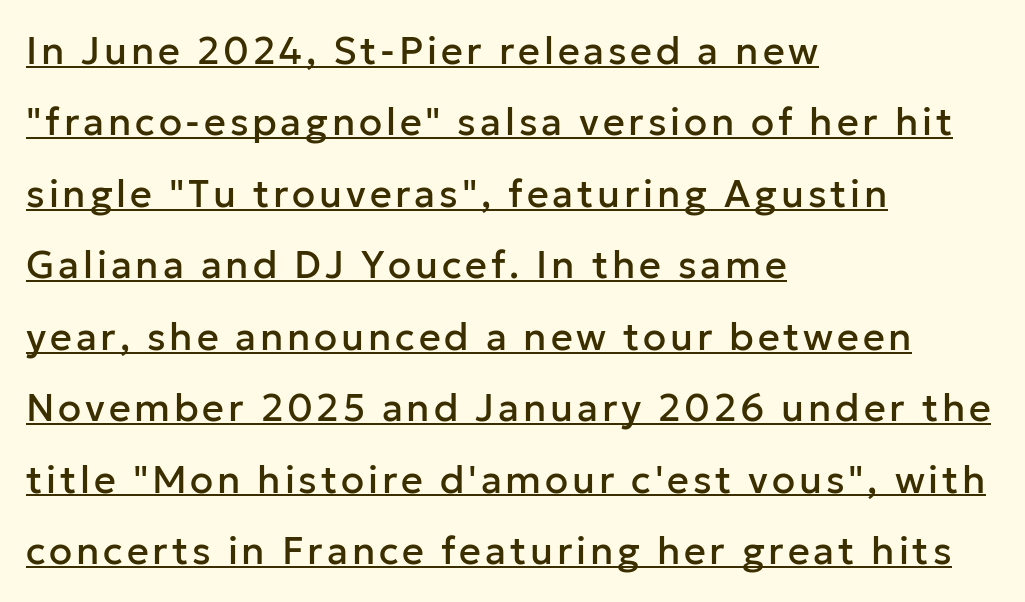
Nope, not italic — everything's standing straight. Each letter keeps its own natural width here, so spacing adapts to shape. Serifs: no, the terminals of the letterforms are clean. The compositor pushed each line to the left boundary. Looks like someone drew a line under every word here.
